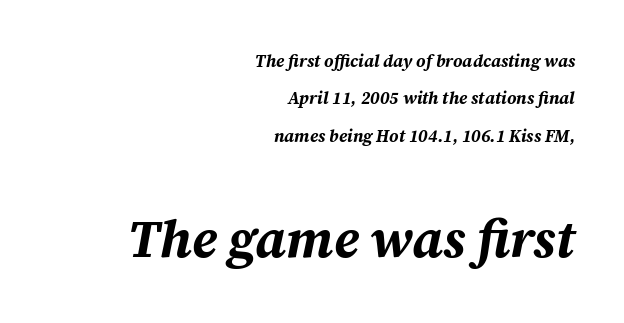
Emphasis by weight is at full strength: bold. Honestly, there is no underline to notice here at all. Note the varied advance widths — an 'i' is clearly narrower than an 'm'. The space between consecutive lines is lavish. The typography opts for an oblique posture over an upright one. Typeset ragged left — the right edge is the straight one.
